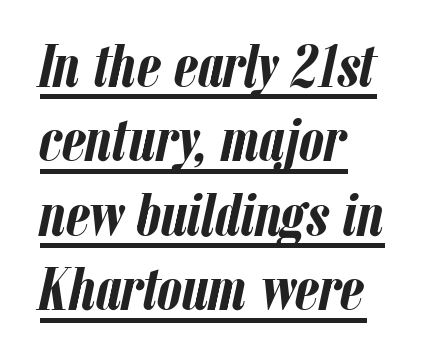
The image shows 62 px semibold, condensed type, italic (leaning right); set left-aligned, line spacing 1.2x, normal letter spacing, underlined; low stroke contrast and a medium x-height.
